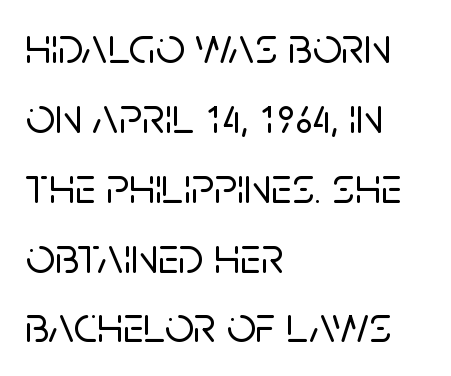
The rendering uses natural spacing where letterforms have individual widths. Nope, not italic — everything's standing straight. Notice how the passage keeps a crisp vertical edge on the left only. The letters sit at their default tracking, neither squeezed nor spread. Beneath every word, the page is bare.
